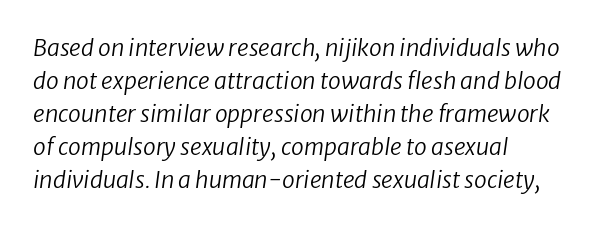
Teacher's note: observe the even left margin — that is flush-left alignment. The letterforms sit shoulder to shoulder at normal distance. The weight would be labelled regular, book, light, or lighter still. These lines were composed using italics. Evenly set lines give the paragraph a standard silhouette.
